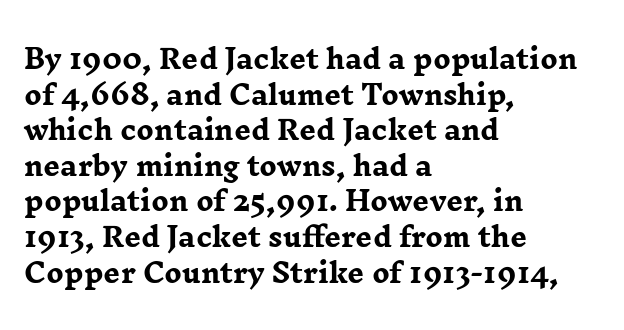
The image shows 26 px bold type, upright; set left-aligned, normal line spacing (1.37x), normal letter spacing, not underlined.
